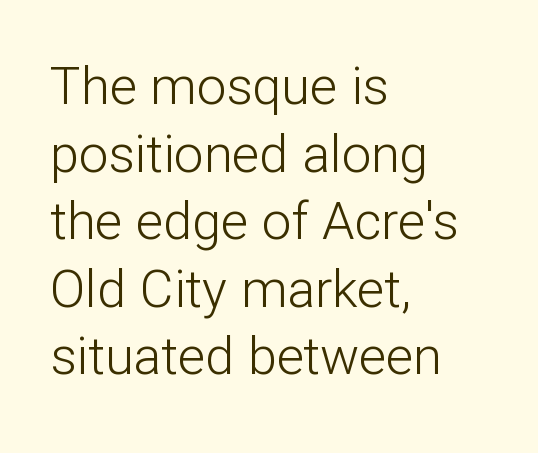
The image shows 52 px light sans-serif type, upright; set left-aligned, normal line spacing (1.3x), normal letter spacing, not underlined; low stroke contrast and a medium x-height.
